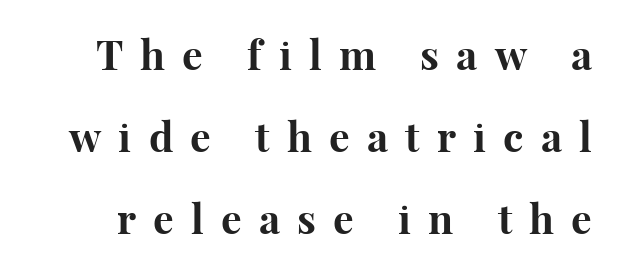
Q: Is the text bold? A: Yes.
Q: Is the text italic (slanted)? A: No, it is upright.
Q: Is the typeface a serif or a sans-serif typeface? A: Serif.
Q: Is the text underlined? A: No.
Q: Is the spacing between letters normal or unusually wide? A: Unusually wide.
Q: Is the spacing between lines tight, normal or loose? A: Loose.
Q: Width (condensed, normal, or wide)? A: Normal.
Q: Stroke contrast? A: High.
Q: x-height? A: Medium.
Q: Monospaced? A: No.
